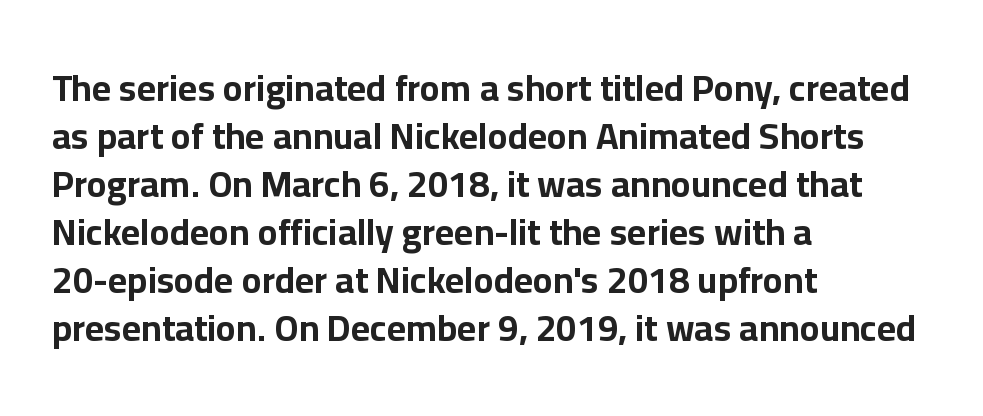
Q: Is the text bold? A: Yes.
Q: Is the text italic (slanted)? A: No, it is upright.
Q: Is the typeface a serif or a sans-serif typeface? A: Sans-serif.
Q: Is the text underlined? A: No.
Q: How is the paragraph aligned? A: Left-aligned.
Q: Is the spacing between letters normal or unusually wide? A: Normal.
Q: Is the spacing between lines tight, normal or loose? A: Normal.
Q: Width (condensed, normal, or wide)? A: Normal.
Q: Stroke contrast? A: Low.
Q: x-height? A: Medium.
Q: Monospaced? A: No.
